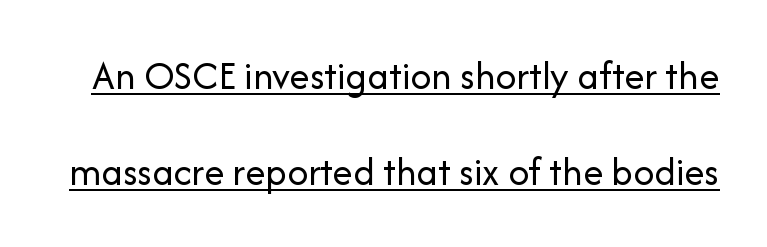
Here the glyphs are tracked normally, forming tight word shapes. Think of a printed novel: that variable character pitch is what you see here. Upright lettering throughout. Unlike a traditional serif, this face leaves its strokes unadorned.
